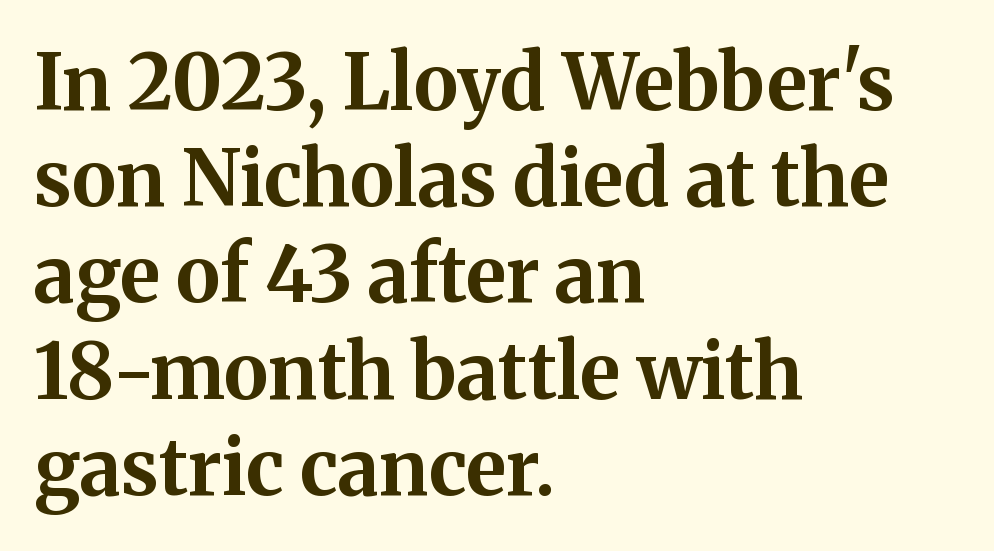
{"serif": "yes", "italic": "no", "bold": "yes", "weight": "bold", "width": "normal", "stroke_contrast": "medium", "x_height": "medium", "monospaced": "no", "underline": "no", "align": "left", "line_spacing": "normal", "line_spacing_ratio": 1.25, "letter_spacing": "normal", "letter_spacing_em": 0.0, "glyph_px": 77}
